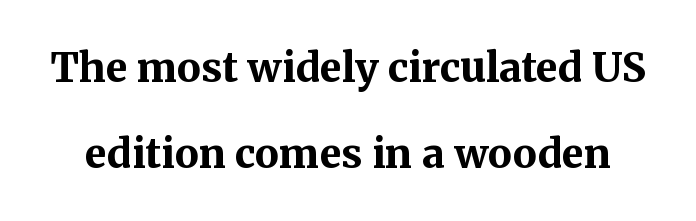
{"serif": "yes", "italic": "no", "bold": "yes", "weight": "bold", "width": "normal", "stroke_contrast": "medium", "x_height": "medium", "monospaced": "no", "underline": "no", "line_spacing": "loose", "line_spacing_ratio": 2.15, "letter_spacing": "normal", "letter_spacing_em": 0.0, "glyph_px": 40}
